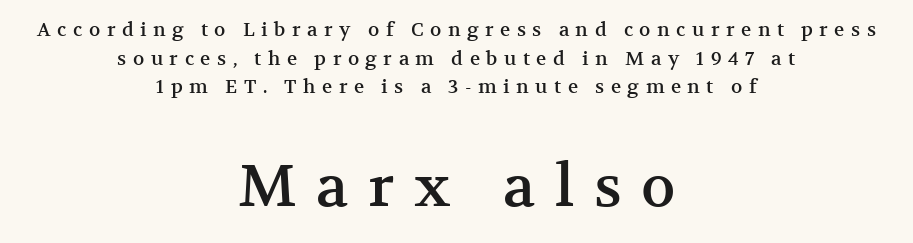
The image shows 58 px serif type, upright; set centered, normal line spacing (1.51x), unusually wide letter spacing (+0.34 em), not underlined; the second (bottom) block is 3.05x larger; medium stroke contrast and a medium x-height.
